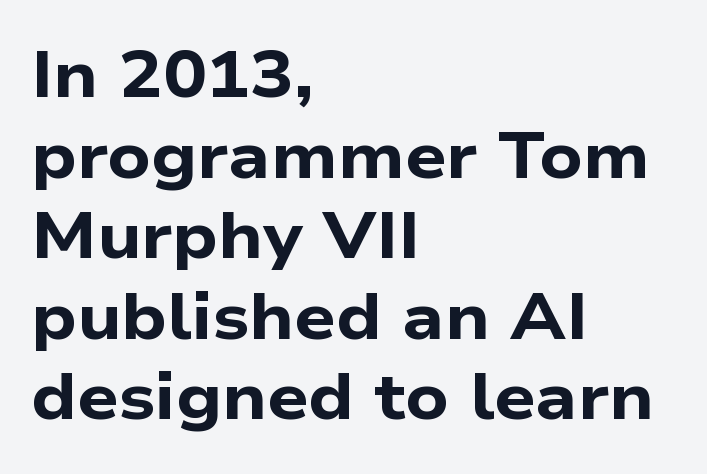
Q: Is the text bold? A: Yes.
Q: Is the typeface a serif or a sans-serif typeface? A: Sans-serif.
Q: Is the text underlined? A: No.
Q: How is the paragraph aligned? A: Left-aligned.
Q: Is the spacing between letters normal or unusually wide? A: Normal.
Q: Width (condensed, normal, or wide)? A: Wide.
Q: Stroke contrast? A: Low.
Q: x-height? A: Medium.
Q: Monospaced? A: No.
